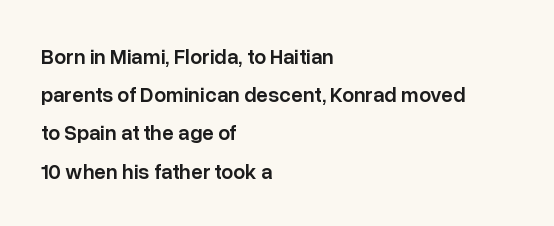
Q: Is the text bold? A: Semi-bold.
Q: Is the text italic (slanted)? A: No, it is upright.
Q: Is the text underlined? A: No.
Q: How is the paragraph aligned? A: Left-aligned.
Q: Is the spacing between letters normal or unusually wide? A: Normal.
